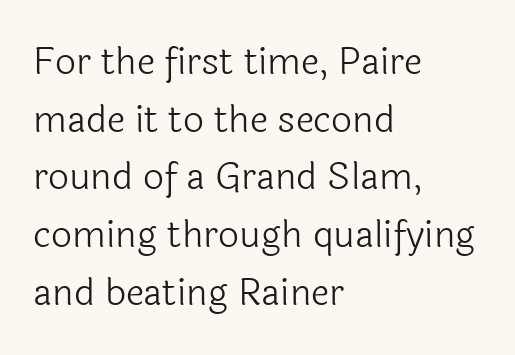
The image shows 37 px light sans-serif type, upright; set left-aligned, normal line spacing (1.56x), normal letter spacing, not underlined; a medium x-height.
